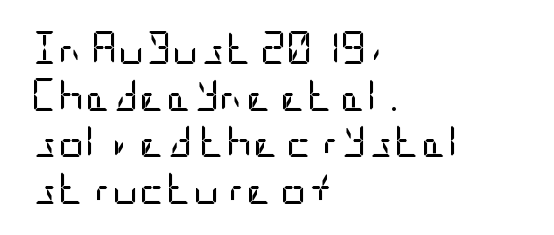
Q: Is the text bold? A: No.
Q: Is the text italic (slanted)? A: No, it is upright.
Q: Is the typeface a serif or a sans-serif typeface? A: Sans-serif.
Q: Is the text underlined? A: No.
Q: How is the paragraph aligned? A: Left-aligned.
Q: Is the spacing between letters normal or unusually wide? A: Normal.
Q: Is the spacing between lines tight, normal or loose? A: Normal.
Q: Width (condensed, normal, or wide)? A: Condensed.
Q: Stroke contrast? A: Low.
Q: x-height? A: Large.
